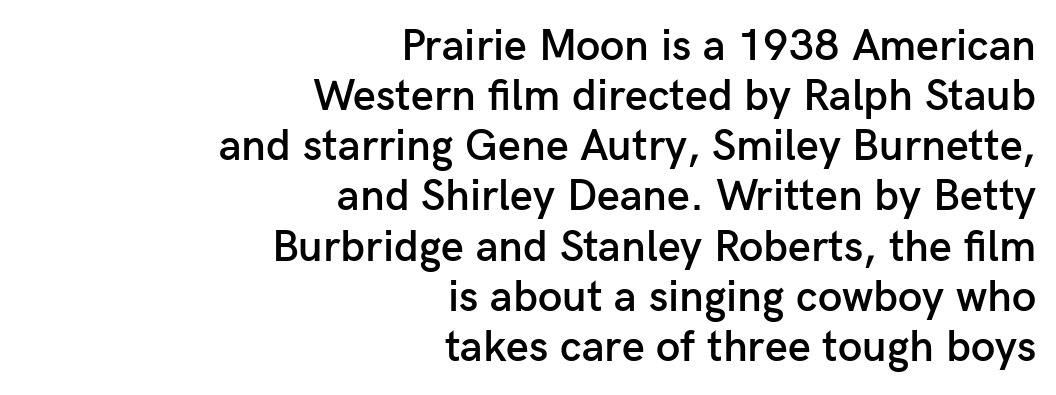
The image shows 44 px semibold sans-serif type, upright; set right-aligned, tight line spacing (1.14x), normal letter spacing, not underlined; low stroke contrast and a medium x-height.
